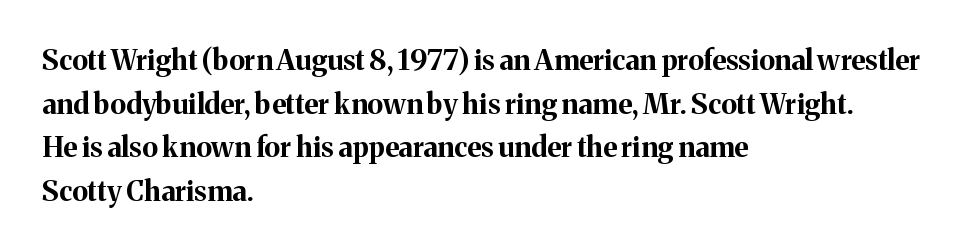
The image shows 28 px bold serif type, upright; set left-aligned, normal line spacing (1.56x), normal letter spacing, not underlined; medium stroke contrast and a medium x-height.
